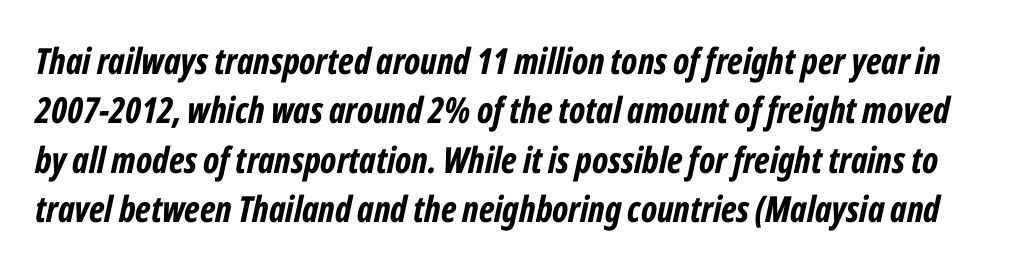
This sample has the flowing, uneven cadence of proportional lettering. Is there much room between lines? A standard amount, neither cramped nor airy. Yep, that's italic — everything's leaning. Check under the words: just untouched page. The tracking reads as untouched default to a designer's eye.
